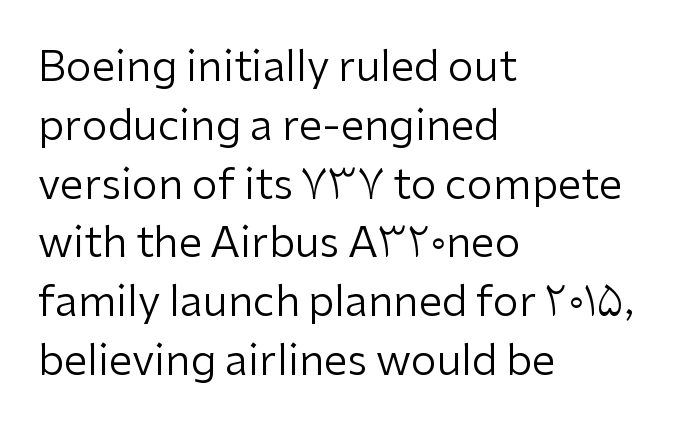
The image shows 42 px regular-weight sans-serif type, upright; set left-aligned, normal line spacing (1.4x), normal letter spacing, not underlined; low stroke contrast and a medium x-height.
